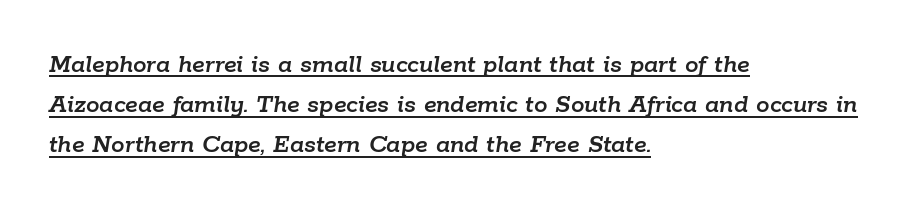
{"italic": "yes", "lean": "right", "slant_degrees": 9, "underline": "yes", "align": "left", "line_spacing": "normal", "line_spacing_ratio": 1.49, "letter_spacing": "normal", "letter_spacing_em": 0.0, "glyph_px": 27}
